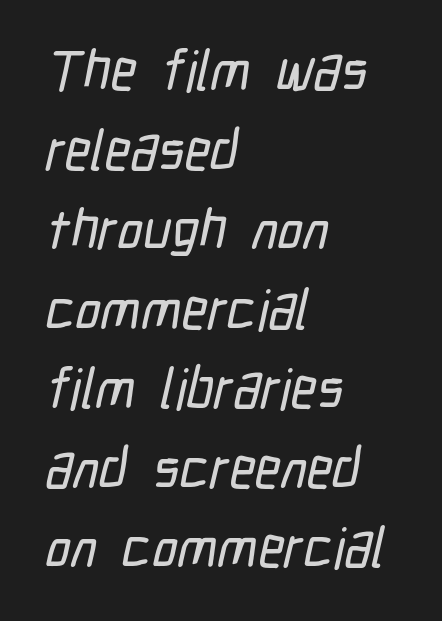
The image shows 56 px condensed sans-serif type; set left-aligned, normal line spacing (1.42x), normal letter spacing, not underlined; low stroke contrast and a medium x-height.
